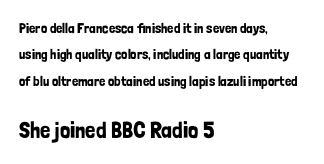
The image shows 23 px text type, upright; set left-aligned, line spacing 1.88x, normal letter spacing, not underlined; the second (bottom) block is 1.64x larger.
